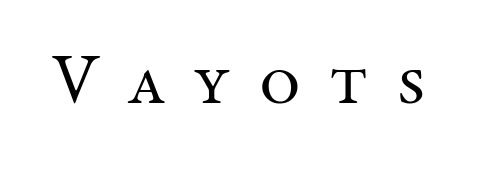
The image shows 71 px regular-weight serif type, upright; set unusually wide letter spacing (+0.39 em), not underlined; medium stroke contrast and a medium x-height.
